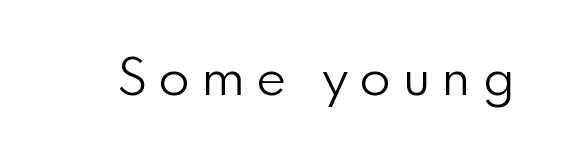
{"serif": "no", "italic": "no", "bold": "no", "weight": "light", "width": "normal", "x_height": "small", "monospaced": "no", "underline": "no", "letter_spacing": "wide", "letter_spacing_em": 0.25, "glyph_px": 50}
